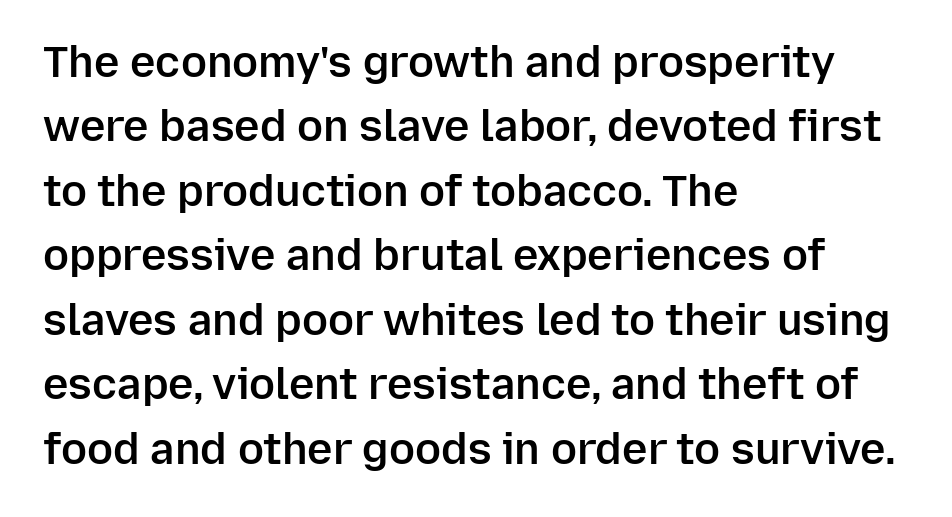
The zone under the glyphs is completely vacant. This block has exactly the height ordinary leading produces. Left-aligned paragraph, ragged on the right. The lettering stays uniformly vertical, giving the passage a roman look. Serifs: no, the terminals of the letterforms are clean.
